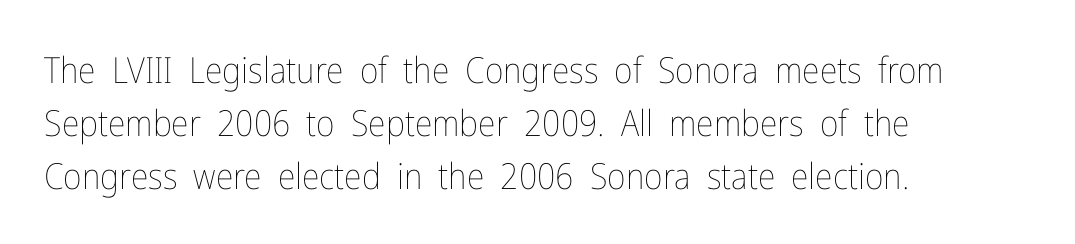
{"italic": "no", "bold": "no", "weight": "thin", "width": "condensed", "stroke_contrast": "low", "x_height": "medium", "monospaced": "no", "underline": "no", "align": "left", "line_spacing": "normal", "line_spacing_ratio": 1.47, "letter_spacing": "normal", "letter_spacing_em": 0.0, "glyph_px": 36}
